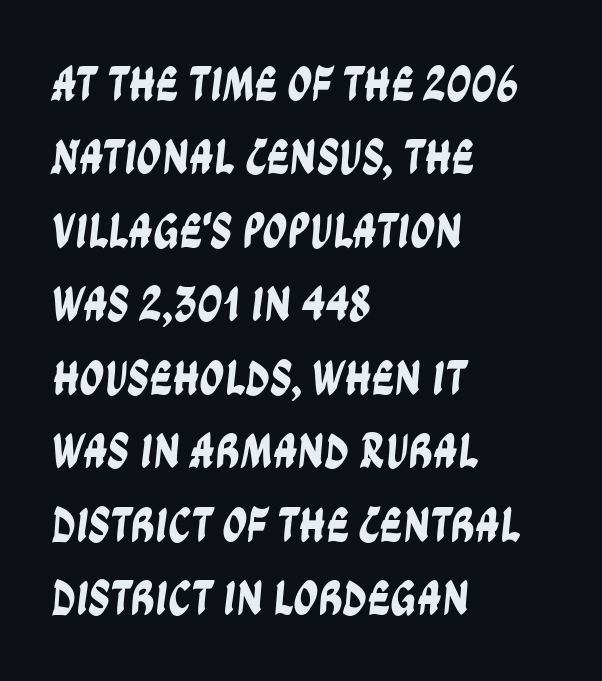
The image shows 49 px condensed sans-serif type; set left-aligned, normal line spacing (1.5x), normal letter spacing, not underlined; low stroke contrast and a large x-height.
